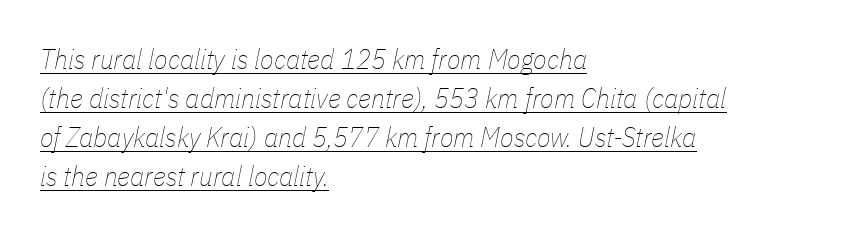
The image shows 28 px thin, condensed type, italic (leaning right); set left-aligned, normal line spacing (1.39x), normal letter spacing, underlined; low stroke contrast and a medium x-height.
